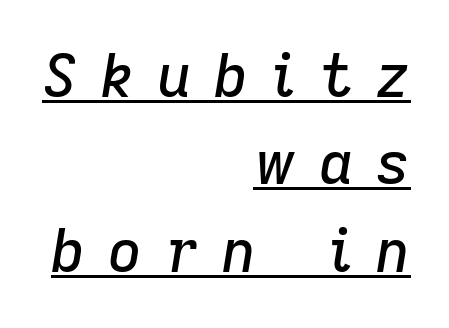
Q: Is the text italic (slanted)? A: Yes, it leans right by about 9 degrees.
Q: Is the text underlined? A: Yes.
Q: How is the paragraph aligned? A: Right-aligned.
Q: Is the spacing between letters normal or unusually wide? A: Unusually wide.
Q: Is the spacing between lines tight, normal or loose? A: Normal.
Q: Width (condensed, normal, or wide)? A: Normal.
Q: Stroke contrast? A: Low.
Q: x-height? A: Medium.
Q: Monospaced? A: No.
